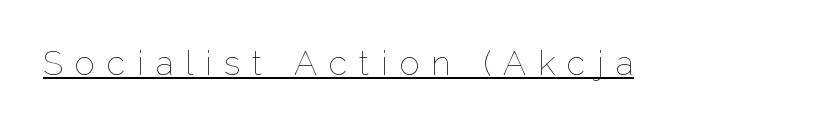
Q: Is the text bold? A: No.
Q: Is the text italic (slanted)? A: No, it is upright.
Q: Is the text underlined? A: Yes.
Q: Is the spacing between letters normal or unusually wide? A: Unusually wide.
Q: Width (condensed, normal, or wide)? A: Normal.
Q: Stroke contrast? A: Low.
Q: x-height? A: Medium.
Q: Monospaced? A: No.
